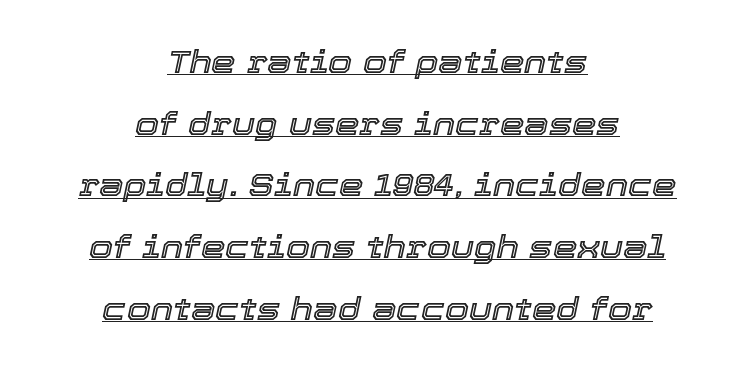
The image shows 31 px text type, italic (leaning right); set centered, loose line spacing (1.99x), normal letter spacing, underlined; a medium x-height.
